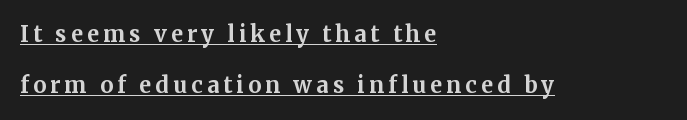
Has an underline been added? It has. Designer's note — italics off, roman on. Every letter is thick-stroked: bold, no question. The setting favours the left margin, as ordinary paragraphs usually do. The space between consecutive lines is lavish.
